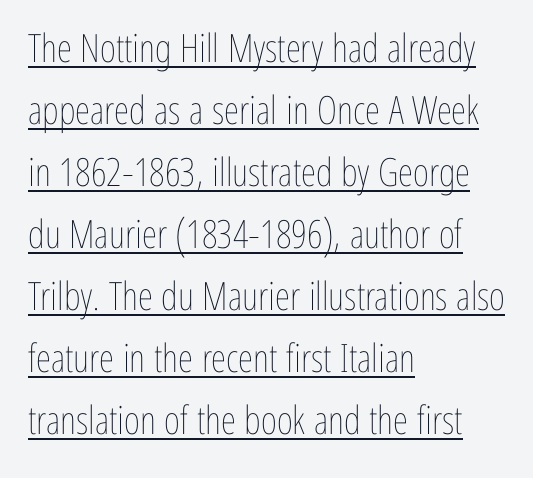
Q: Is the text bold? A: No.
Q: Is the text italic (slanted)? A: No, it is upright.
Q: Is the text underlined? A: Yes.
Q: How is the paragraph aligned? A: Left-aligned.
Q: Is the spacing between letters normal or unusually wide? A: Normal.
Q: Is the spacing between lines tight, normal or loose? A: Normal.
Q: Width (condensed, normal, or wide)? A: Condensed.
Q: Stroke contrast? A: Low.
Q: x-height? A: Medium.
Q: Monospaced? A: No.
